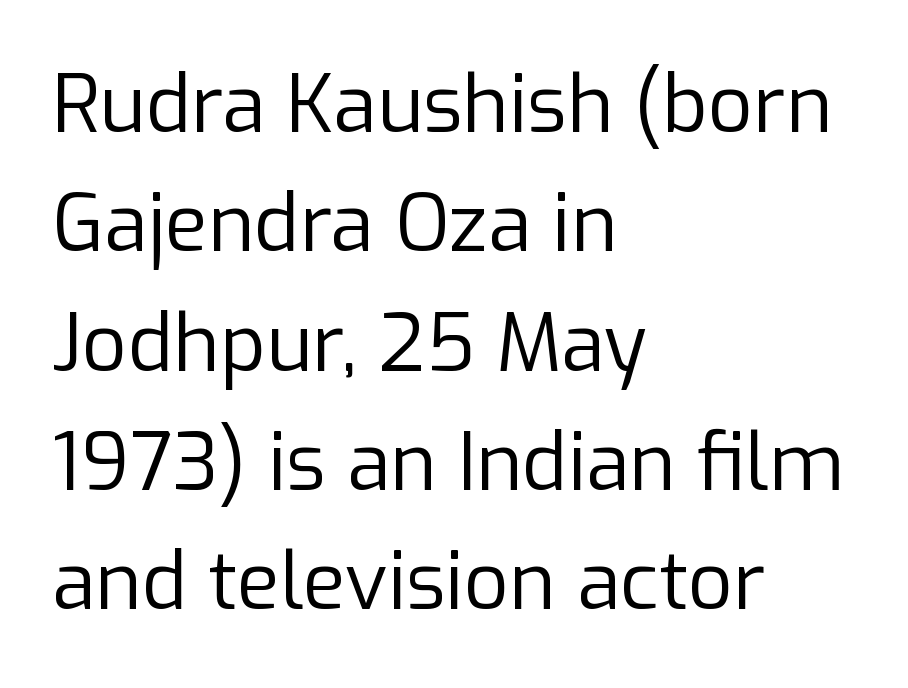
{"serif": "no", "italic": "no", "bold": "no", "weight": "regular", "width": "normal", "stroke_contrast": "low", "x_height": "medium", "monospaced": "no", "underline": "no", "align": "left", "line_spacing": "normal", "line_spacing_ratio": 1.51, "letter_spacing": "normal", "letter_spacing_em": 0.0, "glyph_px": 79}
